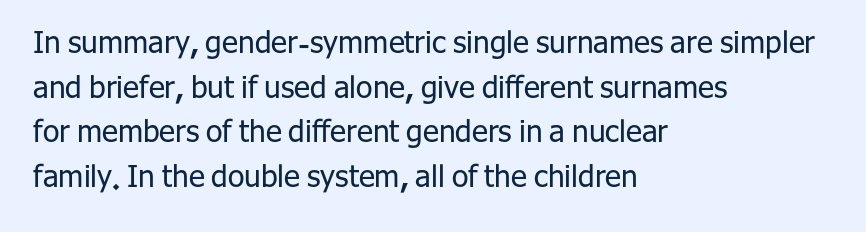
Q: Is the text bold? A: No.
Q: Is the text italic (slanted)? A: No, it is upright.
Q: Is the typeface a serif or a sans-serif typeface? A: Sans-serif.
Q: Is the text underlined? A: No.
Q: How is the paragraph aligned? A: Left-aligned.
Q: Is the spacing between letters normal or unusually wide? A: Normal.
Q: Is the spacing between lines tight, normal or loose? A: Normal.
Q: Width (condensed, normal, or wide)? A: Normal.
Q: Stroke contrast? A: Low.
Q: x-height? A: Medium.
Q: Monospaced? A: No.
